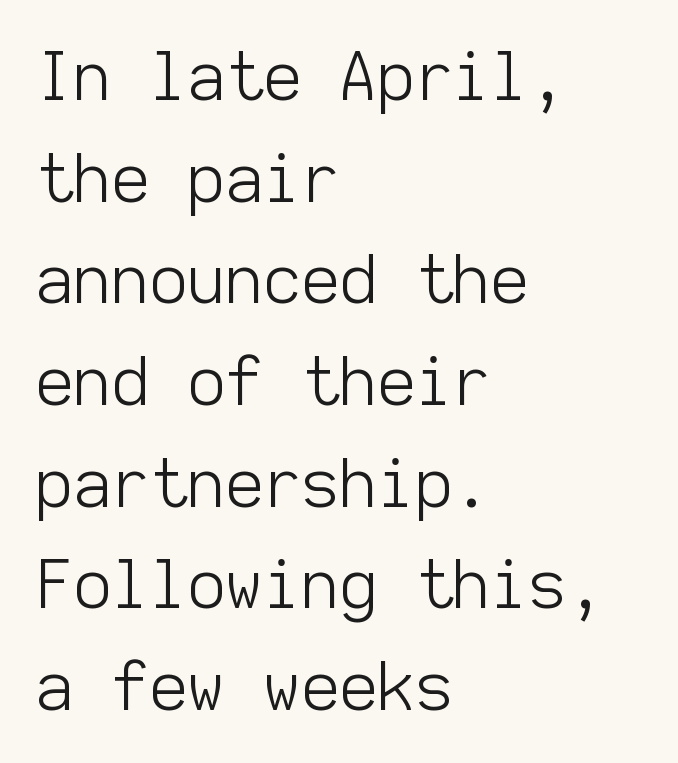
Q: Is the text bold? A: No.
Q: Is the text italic (slanted)? A: No, it is upright.
Q: Is the typeface a serif or a sans-serif typeface? A: Sans-serif.
Q: Is the text underlined? A: No.
Q: How is the paragraph aligned? A: Left-aligned.
Q: Is the spacing between letters normal or unusually wide? A: Normal.
Q: Is the spacing between lines tight, normal or loose? A: Normal.
Q: Width (condensed, normal, or wide)? A: Normal.
Q: Stroke contrast? A: Low.
Q: x-height? A: Medium.
Q: Monospaced? A: Yes.
